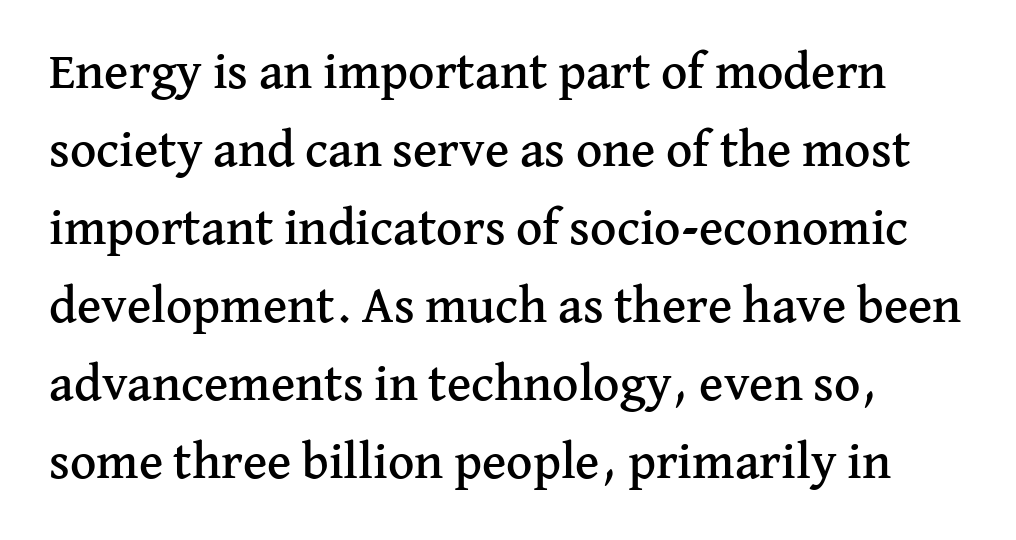
Looks like regular typesetting: each glyph gets only the width it needs. Interline gaps are of average width in this sample. A clean baseline with only descenders dipping below it. Tall strokes in this sample are plumb rather than angled. This rendering leaves character spacing at its baseline value. The passage shown is typeset with a serif family.
